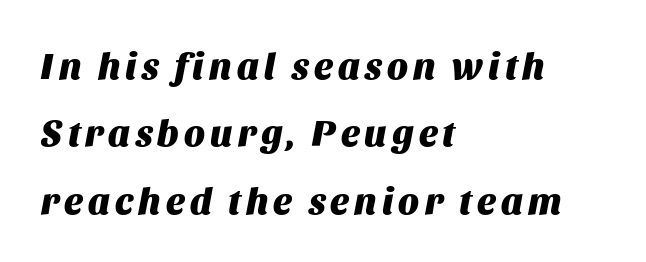
Caption: bold face, heavy strokes. The rendering applies a slant to the glyphs. This sample has the flowing, uneven cadence of proportional lettering. The specimen omits any rule beneath the text block's lines. Line beginnings align vertically; line endings do not.
